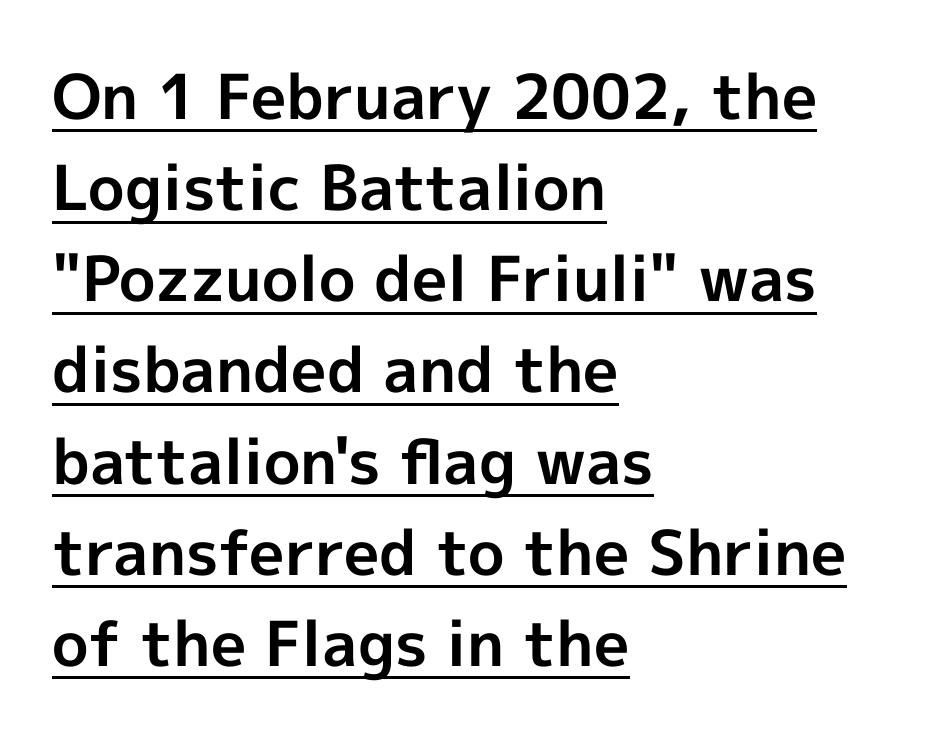
Ordinary non-slanted type is in use. Honestly, the letter spacing is just normal — you wouldn't notice it. These lines sit exactly where default settings would place them. Heavy, bold letterforms. The type family on display is of the sans-serif kind.
